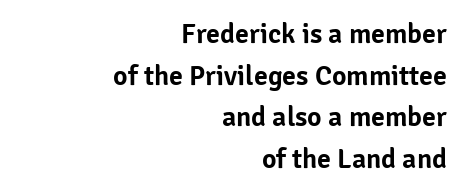
Q: Is the text italic (slanted)? A: No, it is upright.
Q: Is the typeface a serif or a sans-serif typeface? A: Sans-serif.
Q: Is the text underlined? A: No.
Q: How is the paragraph aligned? A: Right-aligned.
Q: Is the spacing between letters normal or unusually wide? A: Normal.
Q: Is the spacing between lines tight, normal or loose? A: Normal.
Q: Width (condensed, normal, or wide)? A: Normal.
Q: Stroke contrast? A: Low.
Q: x-height? A: Medium.
Q: Monospaced? A: No.
